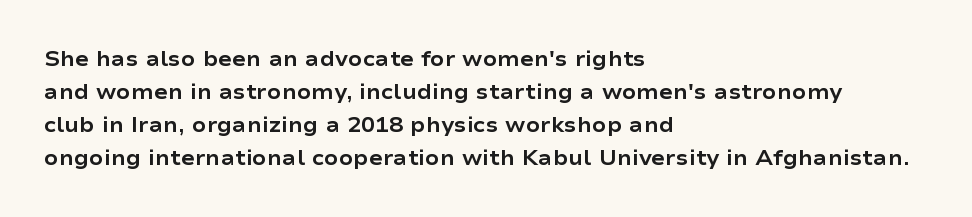
The sample has been set heavy, in full bold. Any mark beneath the type? The region is blank. The ragged edge is on the right, which tells us the setting is flush left. This sample uses plain, unmodified letter spacing. Posture: vertical. Does the leading feel generous? No, just average.
